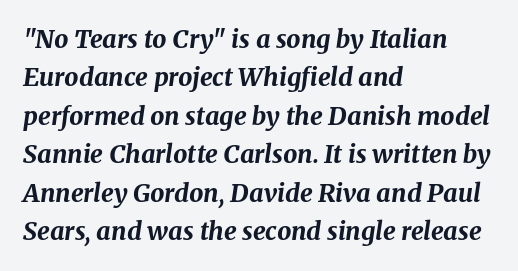
{"italic": "yes", "lean": "right", "slant_degrees": 8, "bold": "yes", "underline": "no", "align": "left", "line_spacing": "normal", "line_spacing_ratio": 1.54, "letter_spacing": "normal", "letter_spacing_em": 0.0, "glyph_px": 25}
